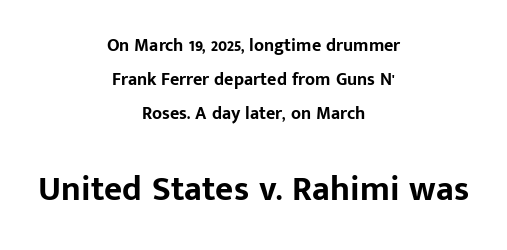
{"serif": "no", "italic": "no", "bold": "yes", "weight": "bold", "width": "normal", "stroke_contrast": "low", "x_height": "medium", "monospaced": "no", "underline": "no", "align": "center", "line_spacing_ratio": 1.89, "letter_spacing": "normal", "letter_spacing_em": 0.0, "larger_block": "second", "size_ratio": 1.94, "glyph_px": 35}
